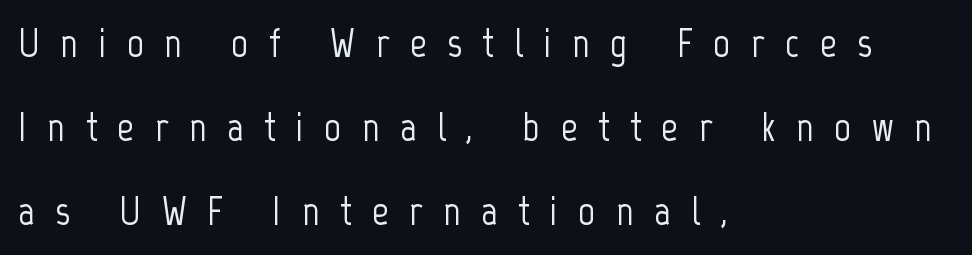
{"serif": "no", "italic": "no", "width": "condensed", "stroke_contrast": "low", "x_height": "medium", "monospaced": "no", "underline": "no", "align": "left", "line_spacing": "loose", "line_spacing_ratio": 2.05, "letter_spacing": "wide", "letter_spacing_em": 0.5, "glyph_px": 41}
